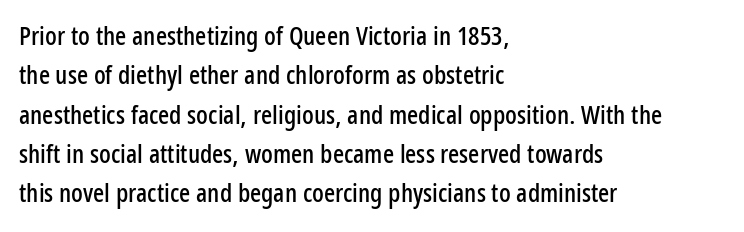
The image shows 26 px text type, upright; set left-aligned, normal line spacing (1.51x), normal letter spacing, not underlined.
